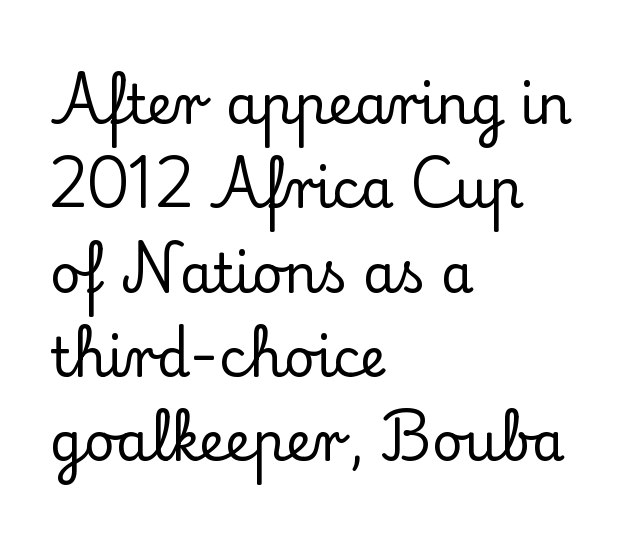
{"serif": "yes", "italic": "no", "width": "normal", "stroke_contrast": "low", "x_height": "small", "monospaced": "no", "underline": "no", "align": "left", "line_spacing": "normal", "line_spacing_ratio": 1.59, "letter_spacing": "normal", "letter_spacing_em": 0.0, "glyph_px": 53}
